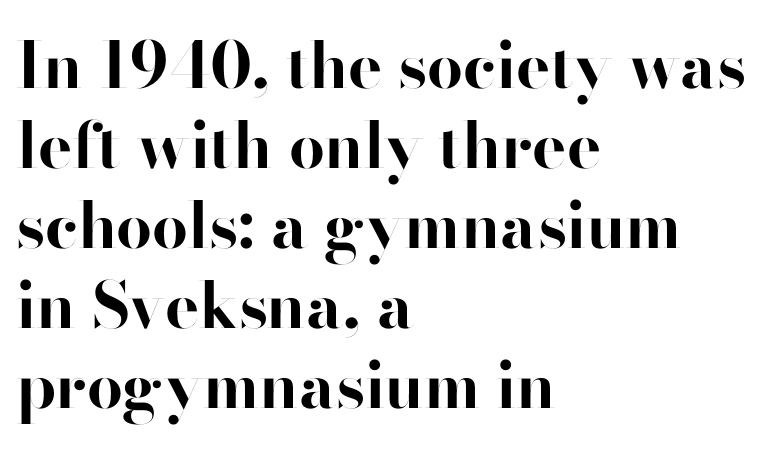
The image shows 64 px bold sans-serif type, upright; set left-aligned, normal line spacing (1.25x), normal letter spacing, not underlined; high stroke contrast and a small x-height.
